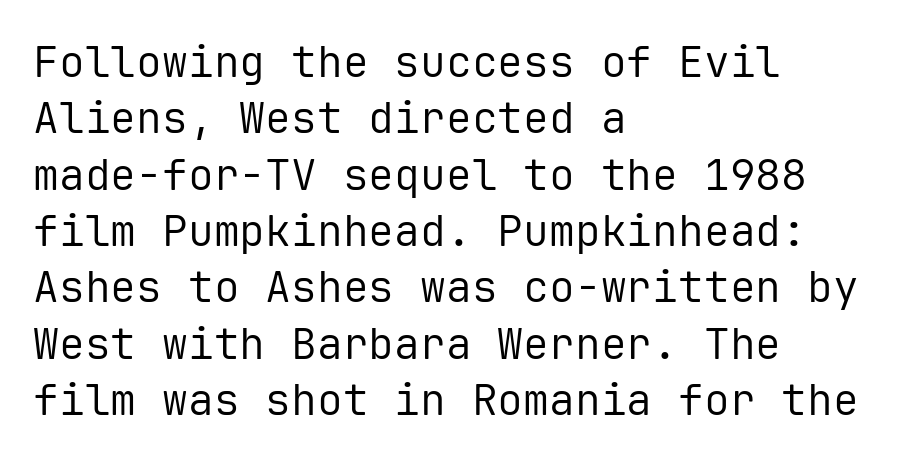
The image shows 43 px regular-weight sans-serif type, upright, monospaced; set left-aligned, normal line spacing (1.31x), normal letter spacing, not underlined; low stroke contrast and a medium x-height.
